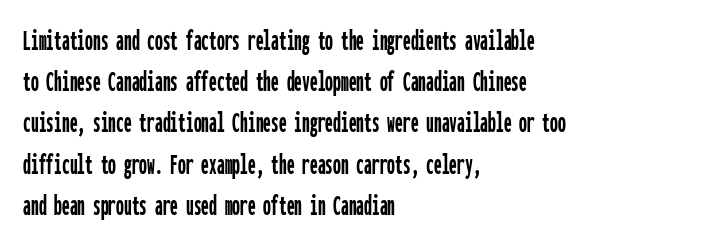
{"serif": "no", "italic": "no", "width": "condensed", "stroke_contrast": "low", "x_height": "medium", "monospaced": "yes", "underline": "no", "align": "left", "line_spacing": "normal", "line_spacing_ratio": 1.33, "letter_spacing": "normal", "letter_spacing_em": 0.0, "glyph_px": 31}
